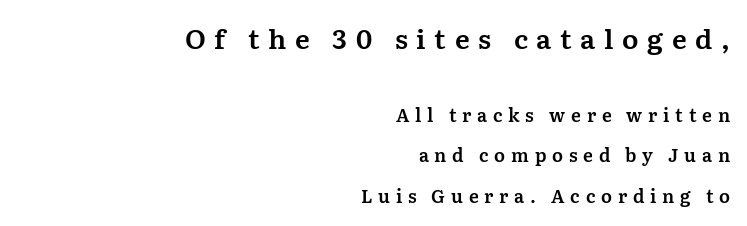
The image shows 27 px text type, upright; set right-aligned, loose line spacing (2.26x), unusually wide letter spacing (+0.32 em), not underlined; the first (top) block is 1.5x larger.
